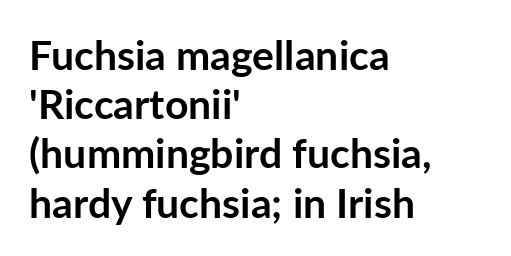
The image shows 41 px semibold sans-serif type, upright; set left-aligned, line spacing 1.2x, normal letter spacing, not underlined; low stroke contrast and a medium x-height.
